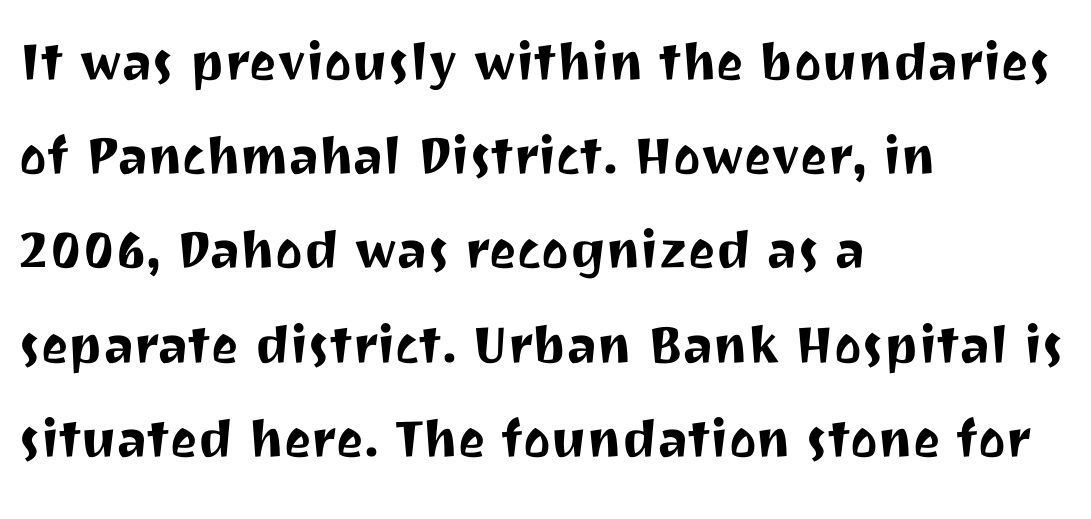
Q: Is the text italic (slanted)? A: No, it is upright.
Q: Is the typeface a serif or a sans-serif typeface? A: Sans-serif.
Q: Is the text underlined? A: No.
Q: How is the paragraph aligned? A: Left-aligned.
Q: Is the spacing between letters normal or unusually wide? A: Normal.
Q: Is the spacing between lines tight, normal or loose? A: Normal.
Q: Width (condensed, normal, or wide)? A: Normal.
Q: Stroke contrast? A: Medium.
Q: x-height? A: Medium.
Q: Monospaced? A: No.
